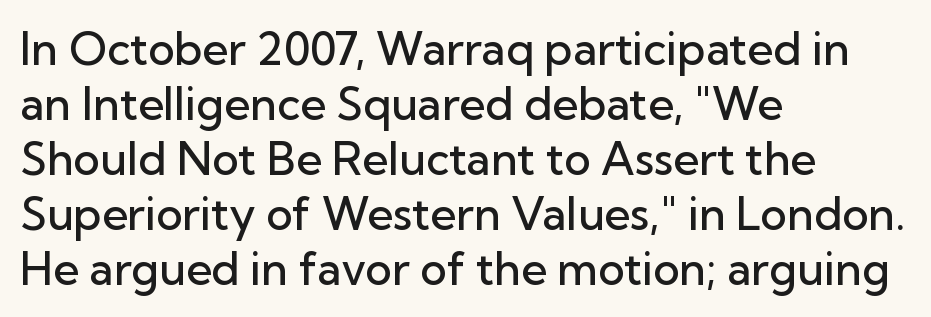
The image shows 45 px semibold sans-serif type, upright; set left-aligned, line spacing 1.22x, normal letter spacing, not underlined; low stroke contrast and a medium x-height.
